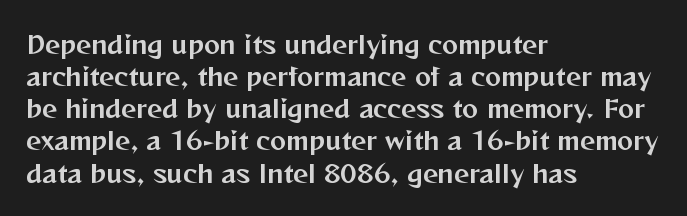
Just letters on the line, the space beneath them empty. Honestly, the row spacing looks completely unremarkable. No italicization has been applied; the sample stays upright. Teacher's note: observe the even left margin — that is flush-left alignment. Glyph-to-glyph distance matches everyday printed text.
